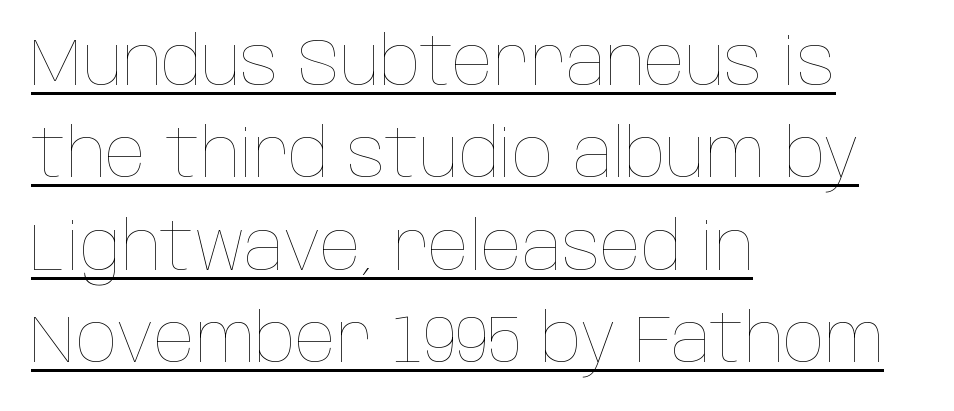
{"italic": "no", "bold": "no", "weight": "thin", "width": "condensed", "stroke_contrast": "low", "x_height": "large", "monospaced": "no", "underline": "yes", "align": "left", "line_spacing": "normal", "line_spacing_ratio": 1.38, "letter_spacing": "normal", "letter_spacing_em": 0.0, "glyph_px": 67}
